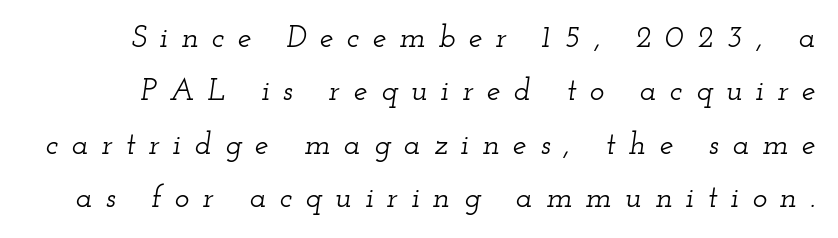
Between one letter and the next there's a generous, obvious gap. The face used here has a pronounced slope to its letters. These lines are rendered in a variable-pitch font. The passage shown is typeset with a serif family.
